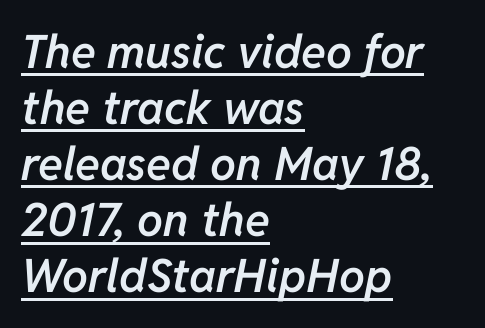
The glyphs look as if they've been sheared to an angle. Summary of weight: moderately heavy, a semibold. Students, note that the glyphs here touch the page at normal intervals. The rag falls on the right side of this text block. The rendering uses the underline text-decoration. The rendering uses natural spacing where letterforms have individual widths.
